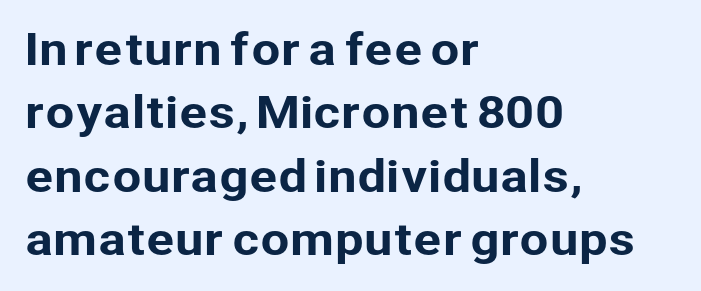
The rendering shows plain stroke endings on the letterforms — a sans-serif design. Whoever set this chose a conventional vertical rhythm. Character widths vary here, with narrow letters taking less room than wide ones. Each word holds together tightly as a unit, with standard inter-letter gaps. The lines are quadded left. Ascenders rise straight up at ninety degrees.
